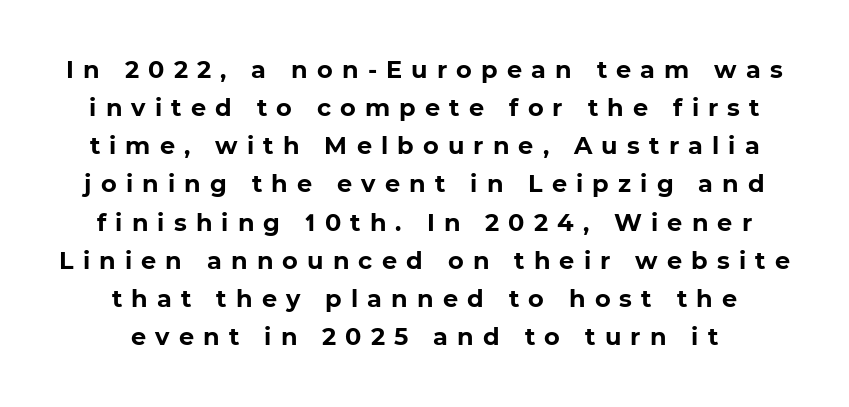
The image shows 24 px bold type; set centered, normal line spacing (1.59x), unusually wide letter spacing (+0.38 em), not underlined.
